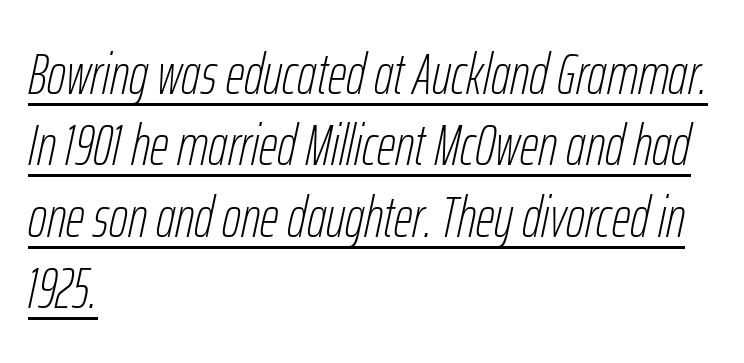
The compositor pushed each line to the left boundary. A typesetter would mark this as italic. These lines are rendered in a variable-pitch font. Is the type heavy? It reads as light-to-regular instead. The passage shown has conventional tracking throughout. The sample's only ornament is a line tracing under the words.
